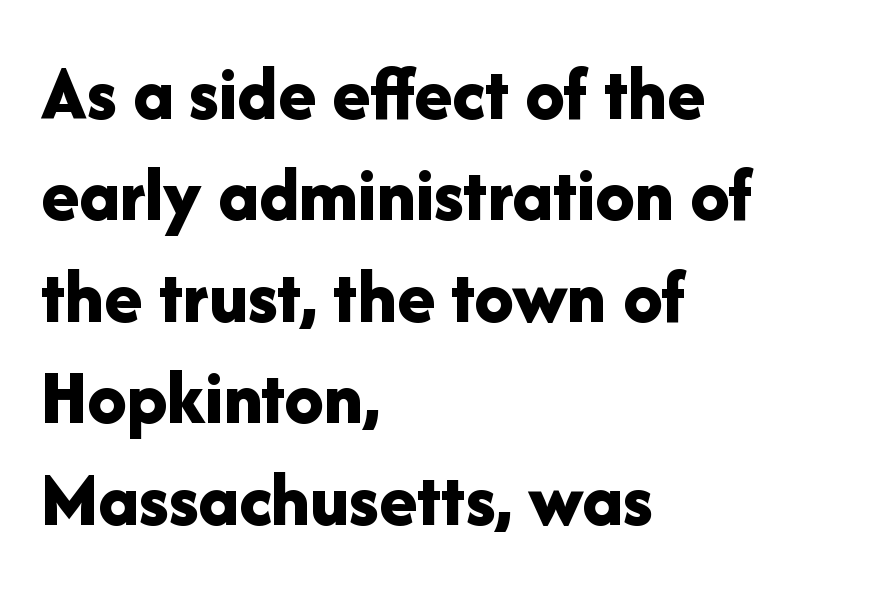
{"serif": "no", "italic": "no", "bold": "yes", "weight": "bold", "width": "normal", "stroke_contrast": "low", "x_height": "medium", "monospaced": "no", "underline": "no", "align": "left", "line_spacing": "normal", "line_spacing_ratio": 1.3, "letter_spacing": "normal", "letter_spacing_em": 0.0, "glyph_px": 78}
